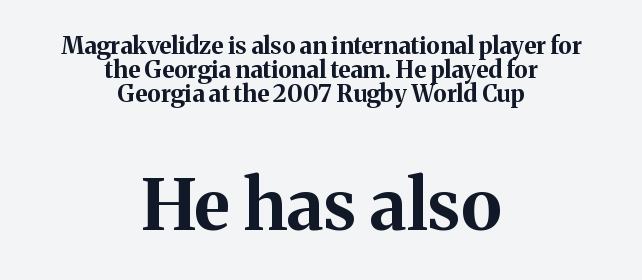
The characters display serif detailing at their extremities. The leading is snug, giving the passage a crowded texture. Does the bottom block carry the larger type? Yes, it does. Strong, thick strokes mark this as bold type. Spacing verdict: proportional, widths tailored to each character. The baseline area is clear.
